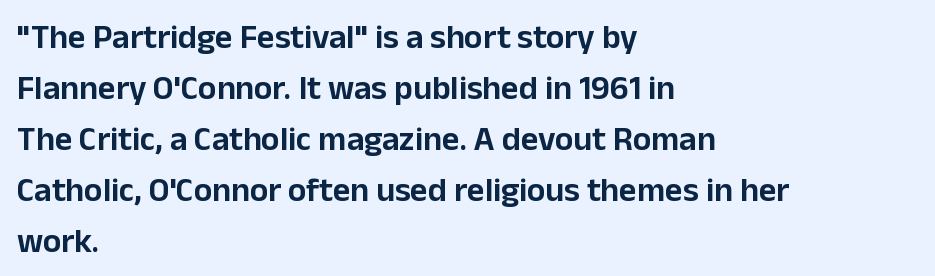
The image shows 34 px sans-serif type, upright; set left-aligned, normal line spacing (1.5x), normal letter spacing, not underlined; low stroke contrast and a medium x-height.
